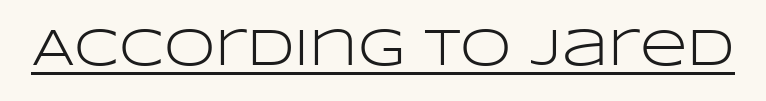
Q: Is the text bold? A: No.
Q: Is the text italic (slanted)? A: No, it is upright.
Q: Is the typeface a serif or a sans-serif typeface? A: Sans-serif.
Q: Is the text underlined? A: Yes.
Q: Is the spacing between letters normal or unusually wide? A: Normal.
Q: Width (condensed, normal, or wide)? A: Wide.
Q: Stroke contrast? A: Low.
Q: x-height? A: Large.
Q: Monospaced? A: No.
